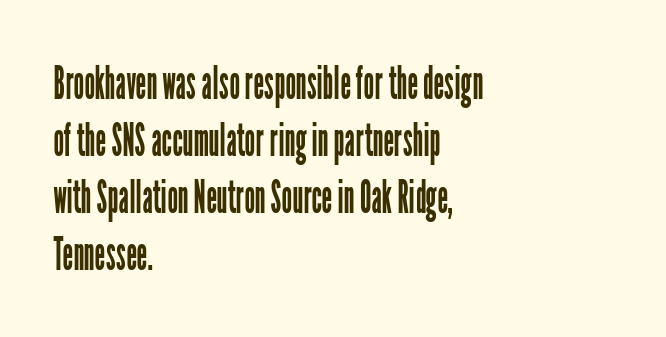
Q: Is the text bold? A: No.
Q: Is the text italic (slanted)? A: No, it is upright.
Q: Is the typeface a serif or a sans-serif typeface? A: Sans-serif.
Q: Is the text underlined? A: No.
Q: How is the paragraph aligned? A: Left-aligned.
Q: Is the spacing between letters normal or unusually wide? A: Normal.
Q: Width (condensed, normal, or wide)? A: Condensed.
Q: Stroke contrast? A: Low.
Q: x-height? A: Medium.
Q: Monospaced? A: No.
